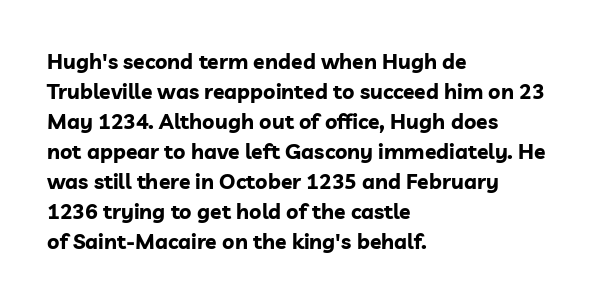
{"italic": "no", "bold": "yes", "underline": "no", "align": "left", "line_spacing": "normal", "line_spacing_ratio": 1.43, "letter_spacing": "normal", "letter_spacing_em": 0.0, "glyph_px": 21}
